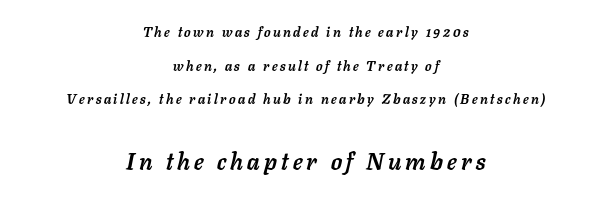
The image shows 24 px bold type, italic (leaning right); set centered, loose line spacing (2.4x), not underlined; the second (bottom) block is 1.71x larger.
